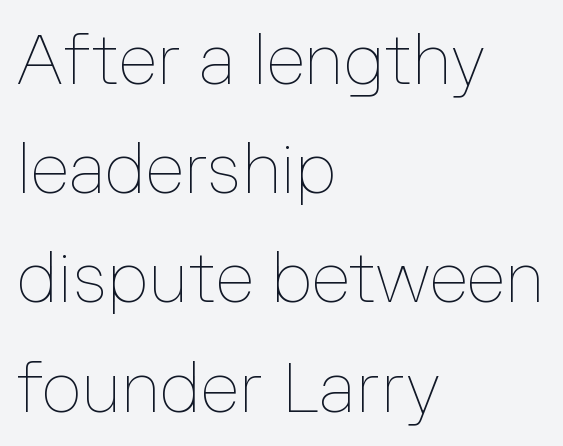
The image shows 70 px thin type, upright; set left-aligned, normal line spacing (1.56x), normal letter spacing, not underlined; low stroke contrast and a medium x-height.
